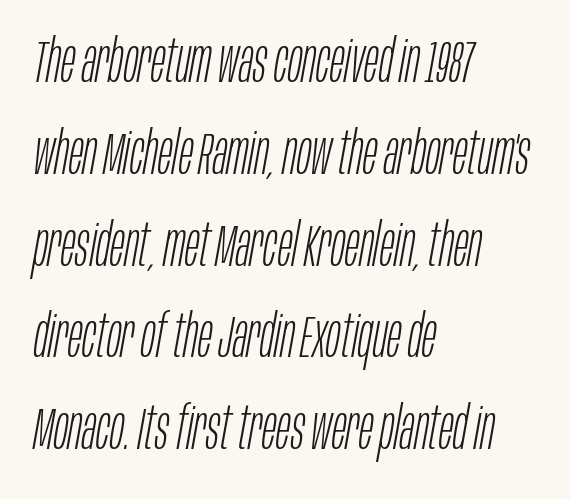
The image shows 60 px light, condensed type, italic (leaning right); set left-aligned, normal line spacing (1.53x), normal letter spacing, not underlined; low stroke contrast and a large x-height.
